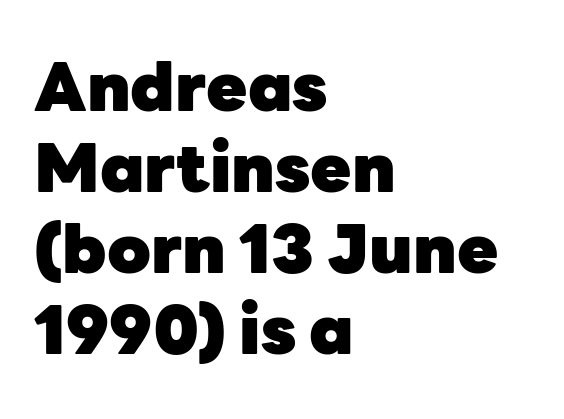
The image shows 67 px heavy sans-serif type, upright; set left-aligned, line spacing 1.21x, normal letter spacing, not underlined; low stroke contrast and a medium x-height.
